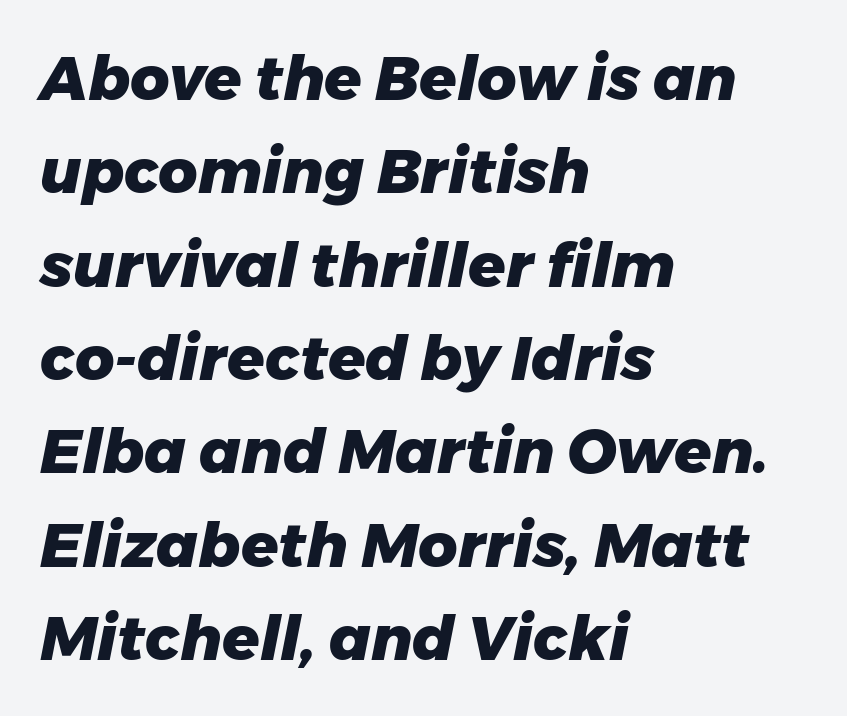
Q: Is the text bold? A: Yes.
Q: Is the text italic (slanted)? A: Yes, it leans right by about 11 degrees.
Q: Is the text underlined? A: No.
Q: How is the paragraph aligned? A: Left-aligned.
Q: Is the spacing between letters normal or unusually wide? A: Normal.
Q: Is the spacing between lines tight, normal or loose? A: Normal.
Q: Width (condensed, normal, or wide)? A: Normal.
Q: Stroke contrast? A: Low.
Q: x-height? A: Medium.
Q: Monospaced? A: No.
